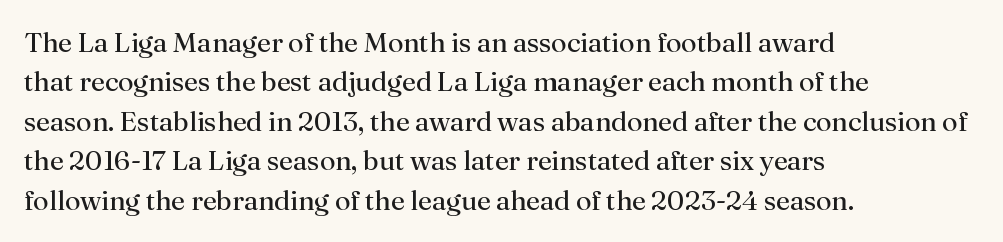
Q: Is the text bold? A: No.
Q: Is the text italic (slanted)? A: No, it is upright.
Q: Is the typeface a serif or a sans-serif typeface? A: Serif.
Q: Is the text underlined? A: No.
Q: How is the paragraph aligned? A: Left-aligned.
Q: Is the spacing between letters normal or unusually wide? A: Normal.
Q: Is the spacing between lines tight, normal or loose? A: Normal.
Q: Width (condensed, normal, or wide)? A: Normal.
Q: Stroke contrast? A: Medium.
Q: x-height? A: Small.
Q: Monospaced? A: No.
